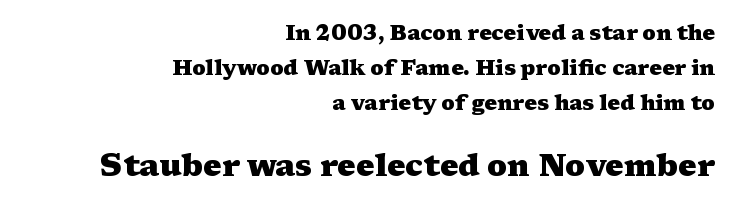
Short note: letters normally spaced. Alignment: flush right. The strokes are fattened all the way to bold. Bigger letters appear in the bottom chunk; the top chunk is reduced. Words float on clear page, feet unadorned. It's the straight-up-and-down kind of type.
